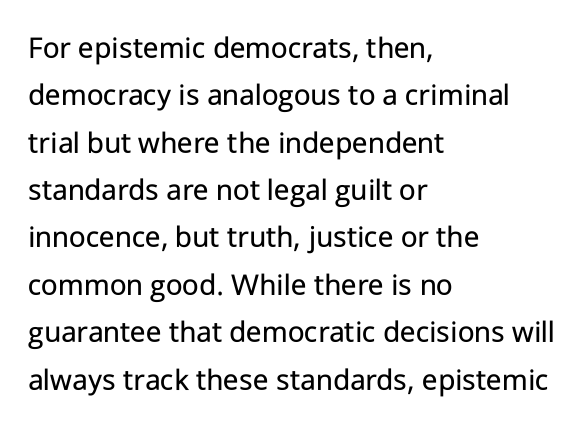
Q: Is the text bold? A: No.
Q: Is the text italic (slanted)? A: No, it is upright.
Q: Is the typeface a serif or a sans-serif typeface? A: Sans-serif.
Q: Is the text underlined? A: No.
Q: How is the paragraph aligned? A: Left-aligned.
Q: Is the spacing between letters normal or unusually wide? A: Normal.
Q: Is the spacing between lines tight, normal or loose? A: Normal.
Q: Width (condensed, normal, or wide)? A: Normal.
Q: Stroke contrast? A: Low.
Q: x-height? A: Medium.
Q: Monospaced? A: No.
